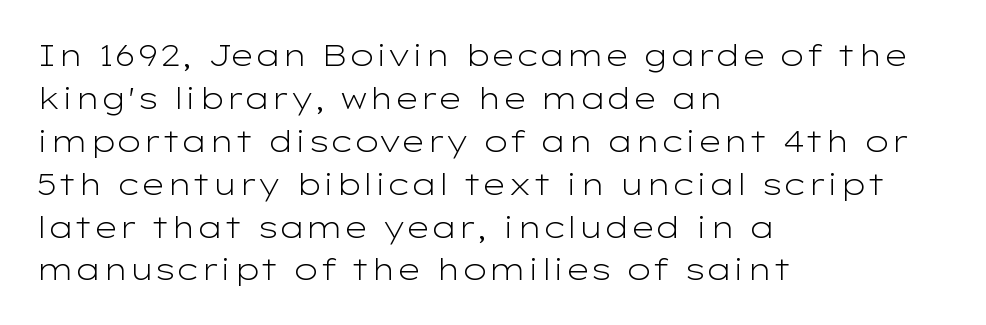
{"serif": "no", "italic": "no", "bold": "no", "weight": "light", "width": "wide", "stroke_contrast": "low", "x_height": "medium", "monospaced": "no", "underline": "no", "align": "left", "line_spacing": "normal", "line_spacing_ratio": 1.43, "letter_spacing": "normal", "letter_spacing_em": 0.0, "glyph_px": 30}
